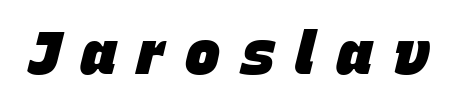
Q: Is the text bold? A: Yes.
Q: Is the text italic (slanted)? A: Yes, it leans right by about 15 degrees.
Q: Is the text underlined? A: No.
Q: Is the spacing between letters normal or unusually wide? A: Unusually wide.
Q: Width (condensed, normal, or wide)? A: Normal.
Q: Stroke contrast? A: Low.
Q: x-height? A: Large.
Q: Monospaced? A: No.
